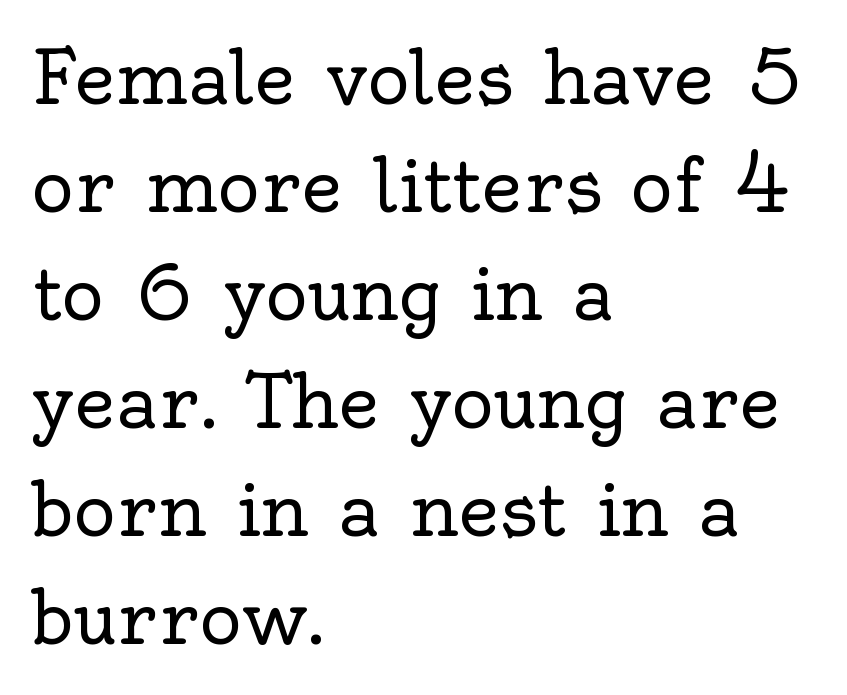
Q: Is the text bold? A: No.
Q: Is the text italic (slanted)? A: No, it is upright.
Q: Is the typeface a serif or a sans-serif typeface? A: Serif.
Q: Is the text underlined? A: No.
Q: How is the paragraph aligned? A: Left-aligned.
Q: Is the spacing between letters normal or unusually wide? A: Normal.
Q: Is the spacing between lines tight, normal or loose? A: Normal.
Q: Width (condensed, normal, or wide)? A: Normal.
Q: x-height? A: Small.
Q: Monospaced? A: No.
